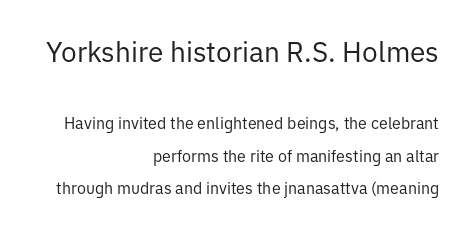
Anything drawn beneath the words? Only blank space. This sample has the flowing, uneven cadence of proportional lettering. This rendering uses right alignment, leaving the left contour irregular. Check where the strokes stop: nothing finishes them off — pure sans. The upper block of text is set noticeably larger than the block beneath it. Weight class: somewhere from thin through regular.
